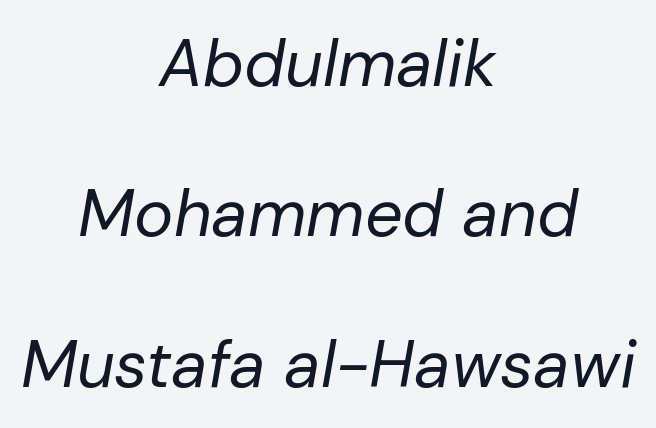
The image shows 66 px regular-weight type, italic (leaning right); set centered, loose line spacing (2.28x), normal letter spacing, not underlined; low stroke contrast and a medium x-height.
